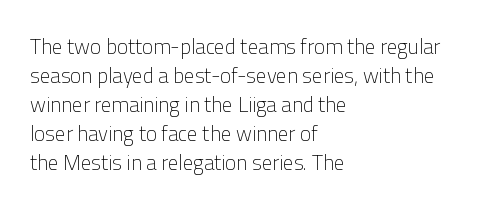
Q: Is the text bold? A: No.
Q: Is the text italic (slanted)? A: No, it is upright.
Q: Is the text underlined? A: No.
Q: How is the paragraph aligned? A: Left-aligned.
Q: Is the spacing between letters normal or unusually wide? A: Normal.
Q: Is the spacing between lines tight, normal or loose? A: Normal.
